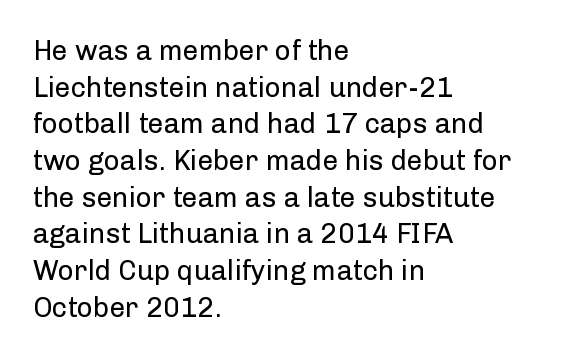
{"serif": "no", "italic": "no", "bold": "no", "weight": "regular", "width": "normal", "stroke_contrast": "low", "x_height": "medium", "monospaced": "no", "underline": "no", "align": "left", "line_spacing": "normal", "line_spacing_ratio": 1.31, "letter_spacing": "normal", "letter_spacing_em": 0.0, "glyph_px": 28}
